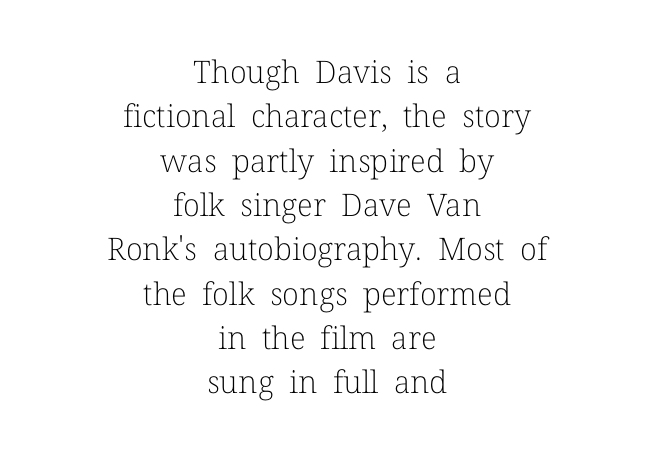
Q: Is the text bold? A: No.
Q: Is the text italic (slanted)? A: No, it is upright.
Q: Is the typeface a serif or a sans-serif typeface? A: Serif.
Q: Is the text underlined? A: No.
Q: How is the paragraph aligned? A: Centered.
Q: Is the spacing between letters normal or unusually wide? A: Normal.
Q: Is the spacing between lines tight, normal or loose? A: Normal.
Q: Width (condensed, normal, or wide)? A: Normal.
Q: Stroke contrast? A: Low.
Q: x-height? A: Medium.
Q: Monospaced? A: No.
